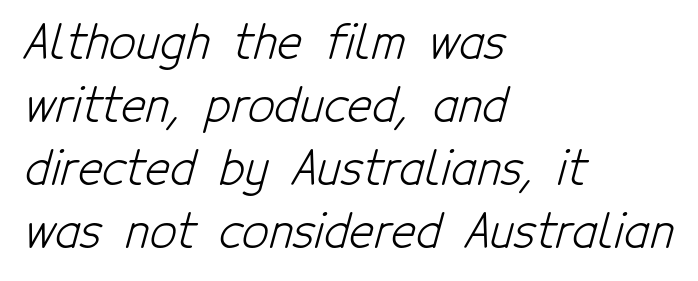
{"serif": "no", "bold": "no", "weight": "light", "width": "condensed", "stroke_contrast": "low", "x_height": "medium", "monospaced": "no", "underline": "no", "align": "left", "line_spacing": "normal", "line_spacing_ratio": 1.34, "letter_spacing": "normal", "letter_spacing_em": 0.0, "glyph_px": 47}
